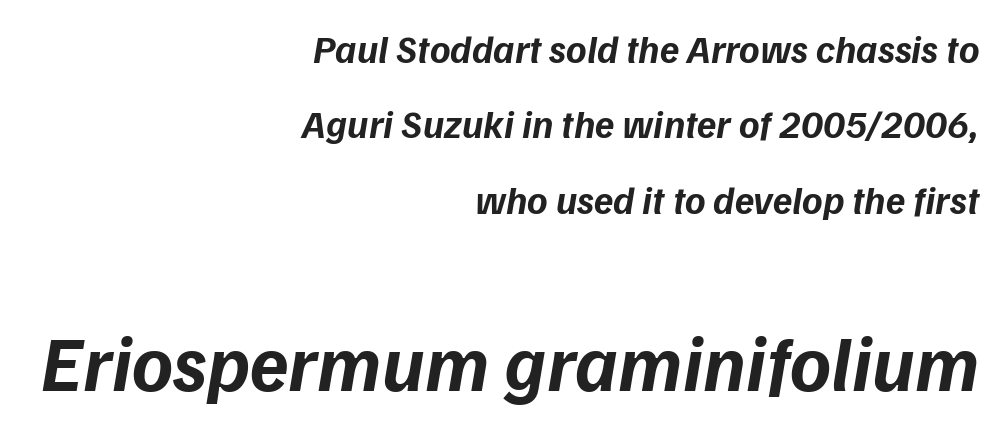
The image shows 78 px bold type, italic (leaning right); set right-aligned, loose line spacing (1.93x), normal letter spacing, not underlined; the second (bottom) block is 2.0x larger; low stroke contrast and a medium x-height.
